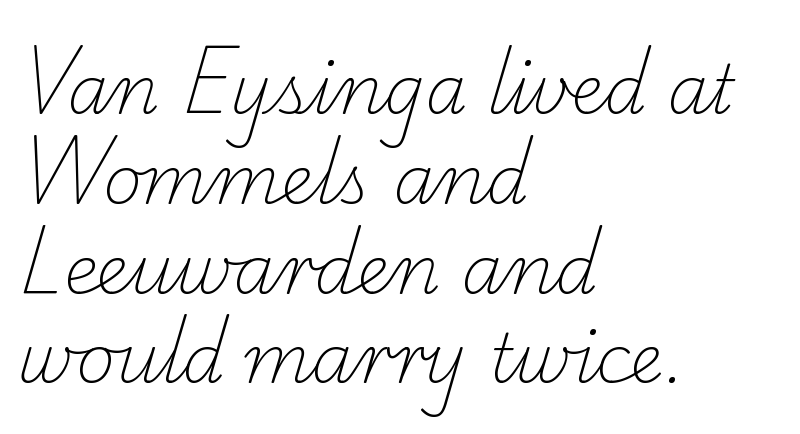
{"serif": "yes", "bold": "no", "weight": "light", "width": "normal", "stroke_contrast": "low", "x_height": "small", "monospaced": "no", "underline": "no", "align": "left", "line_spacing": "normal", "line_spacing_ratio": 1.34, "letter_spacing": "normal", "letter_spacing_em": 0.0, "glyph_px": 67}
